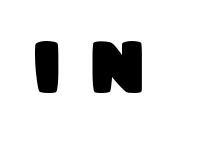
{"serif": "no", "bold": "yes", "weight": "heavy", "width": "condensed", "stroke_contrast": "low", "x_height": "large", "monospaced": "no", "underline": "no", "letter_spacing": "wide", "letter_spacing_em": 0.44, "glyph_px": 69}
